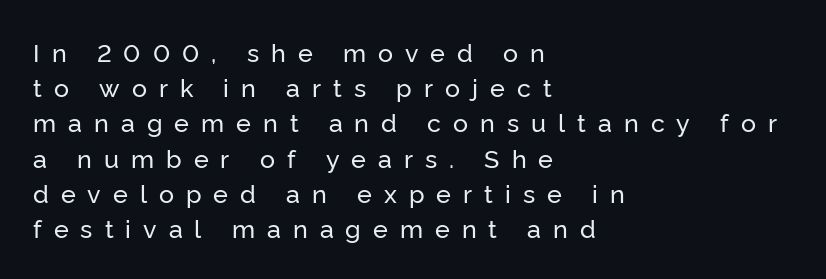
This rendering uses left alignment, leaving the right contour irregular. Students, observe: this is what conventionally led text looks like. Spacing between characters has been opened up far beyond the box default. Unlike italic type, these characters show no tilt at all. The string is rendered with underlining switched off.
